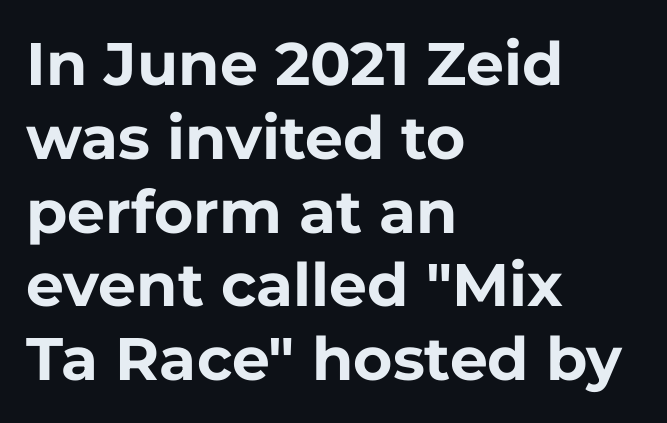
Q: Is the text bold? A: Yes.
Q: Is the text italic (slanted)? A: No, it is upright.
Q: Is the typeface a serif or a sans-serif typeface? A: Sans-serif.
Q: Is the text underlined? A: No.
Q: How is the paragraph aligned? A: Left-aligned.
Q: Is the spacing between letters normal or unusually wide? A: Normal.
Q: Width (condensed, normal, or wide)? A: Normal.
Q: Stroke contrast? A: Low.
Q: x-height? A: Medium.
Q: Monospaced? A: No.
